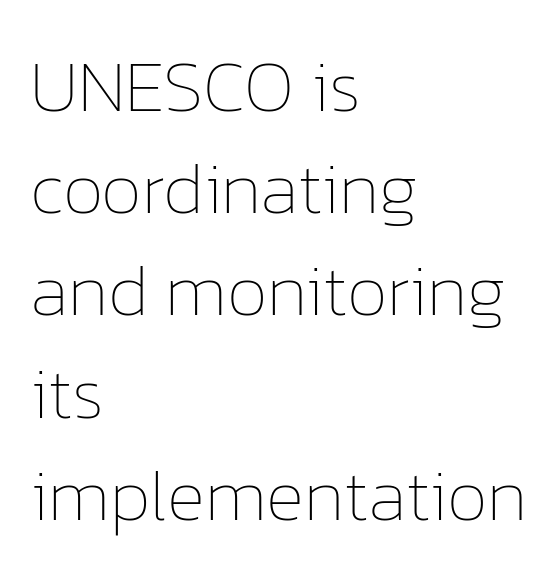
In terms of posture, this sample is upright. You could call the tracking neutral — neither tight nor loose. The specimen omits any rule beneath the text block's lines. One glance says typical: line gaps are just what's usual. Think of a printed novel: that variable character pitch is what you see here.
